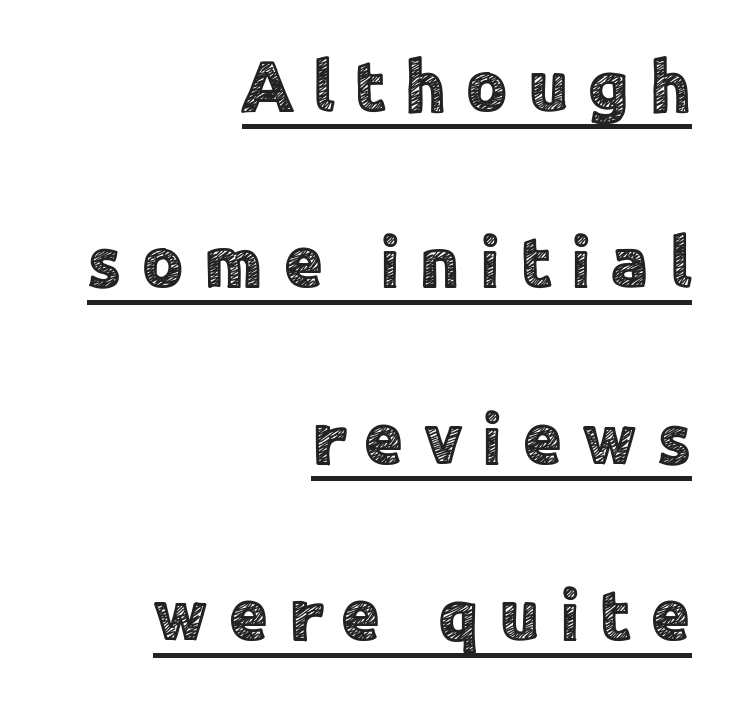
The image shows 72 px sans-serif type, upright; set right-aligned, loose line spacing (2.45x), unusually wide letter spacing (+0.27 em), underlined; a medium x-height.
